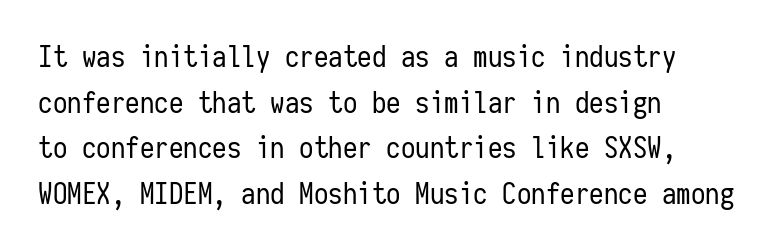
The image shows 29 px regular-weight, condensed sans-serif type, upright, monospaced; set left-aligned, normal line spacing (1.57x), normal letter spacing, not underlined; low stroke contrast and a medium x-height.
